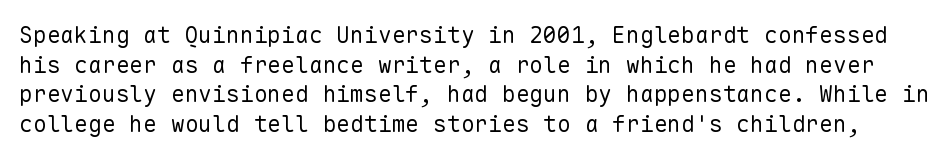
{"italic": "no", "bold": "no", "underline": "no", "line_spacing": "normal", "line_spacing_ratio": 1.29, "letter_spacing": "normal", "letter_spacing_em": 0.0, "glyph_px": 23}
